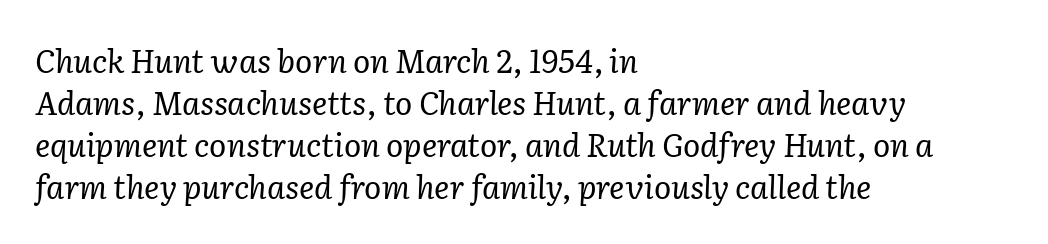
The image shows 32 px regular-weight serif type, italic (leaning right); set left-aligned, normal line spacing (1.31x), normal letter spacing, not underlined; low stroke contrast and a medium x-height.
